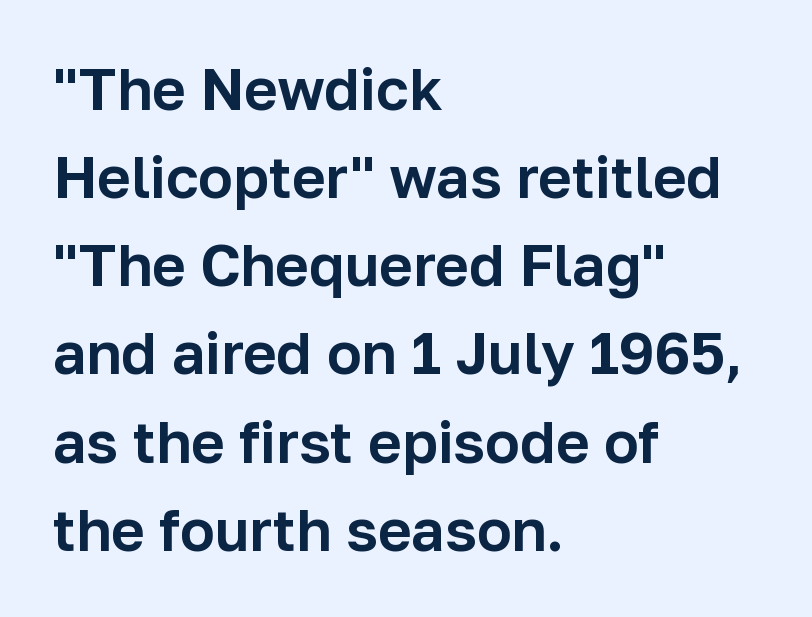
{"serif": "no", "italic": "no", "width": "normal", "stroke_contrast": "low", "x_height": "medium", "monospaced": "no", "underline": "no", "align": "left", "line_spacing": "normal", "line_spacing_ratio": 1.52, "letter_spacing": "normal", "letter_spacing_em": 0.0, "glyph_px": 58}
